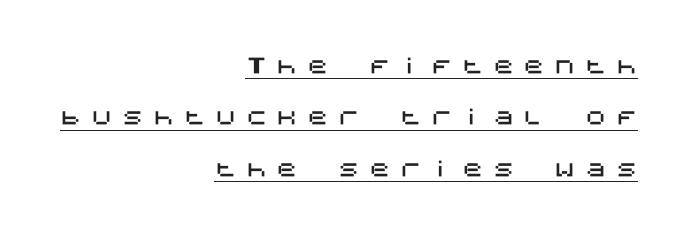
The image shows 21 px text type, upright; set right-aligned, loose line spacing (2.45x), unusually wide letter spacing (+0.47 em), underlined.
